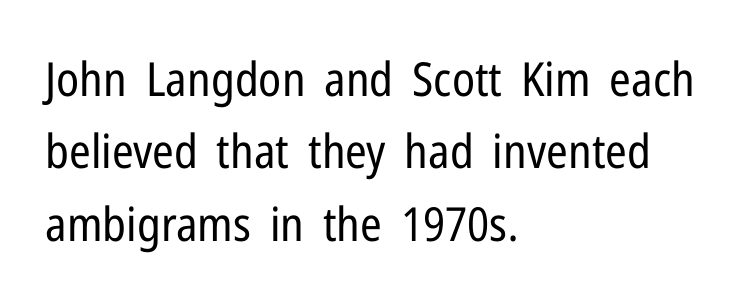
Q: Is the text bold? A: No.
Q: Is the text italic (slanted)? A: No, it is upright.
Q: Is the typeface a serif or a sans-serif typeface? A: Sans-serif.
Q: Is the text underlined? A: No.
Q: How is the paragraph aligned? A: Left-aligned.
Q: Is the spacing between letters normal or unusually wide? A: Normal.
Q: Is the spacing between lines tight, normal or loose? A: Normal.
Q: Width (condensed, normal, or wide)? A: Condensed.
Q: Stroke contrast? A: Low.
Q: x-height? A: Medium.
Q: Monospaced? A: No.
